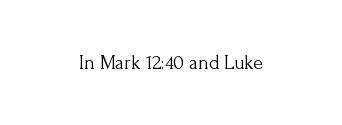
{"italic": "no", "bold": "no", "underline": "no", "letter_spacing": "normal", "letter_spacing_em": 0.0, "glyph_px": 20}
